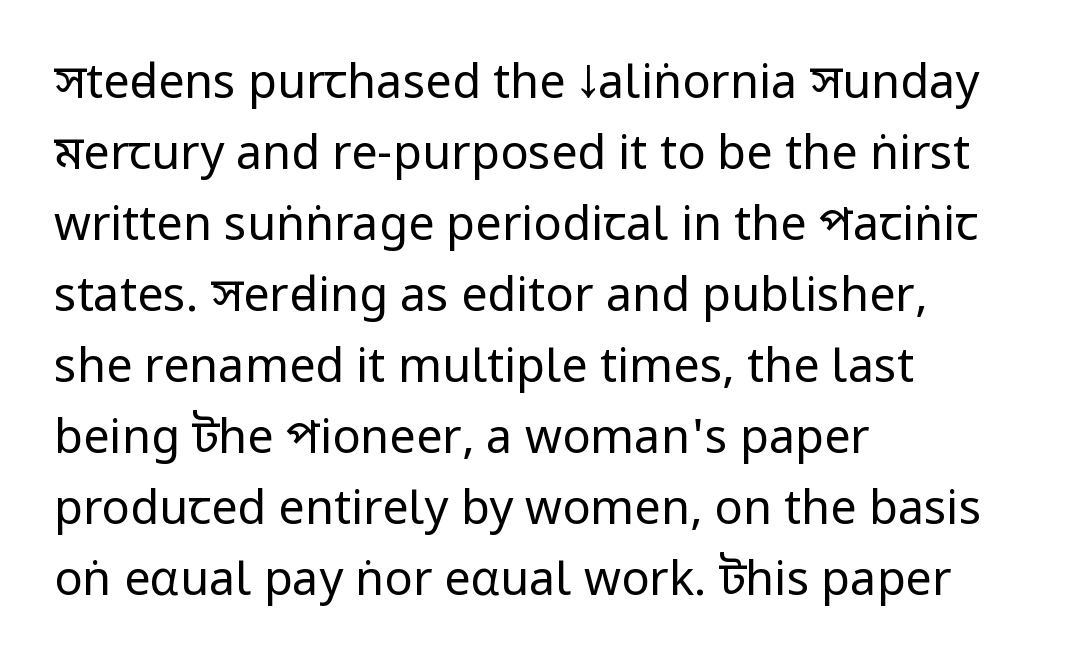
The image shows 47 px regular-weight, condensed sans-serif type, upright; set left-aligned, normal line spacing (1.51x), normal letter spacing, not underlined; low stroke contrast.
